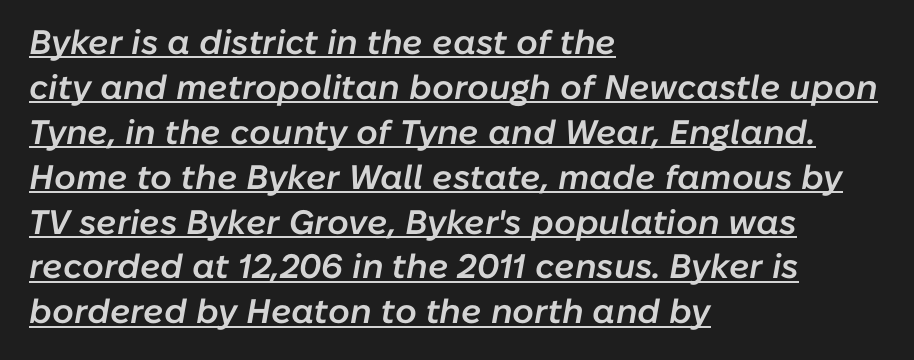
{"italic": "yes", "lean": "right", "slant_degrees": 10, "bold": "semi", "weight": "semibold", "width": "normal", "stroke_contrast": "low", "x_height": "medium", "monospaced": "no", "underline": "yes", "align": "left", "line_spacing": "normal", "line_spacing_ratio": 1.32, "letter_spacing": "normal", "letter_spacing_em": 0.0, "glyph_px": 34}
